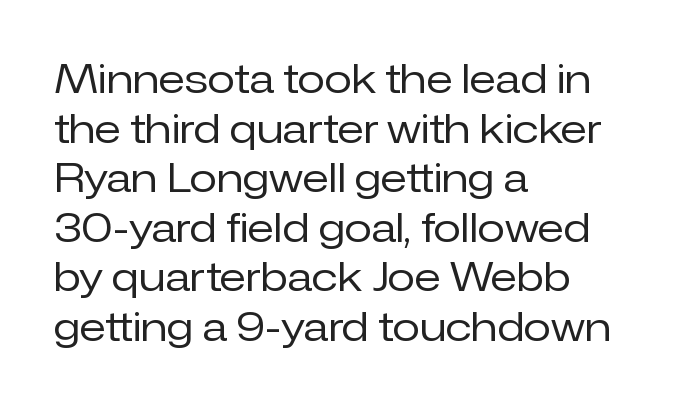
The image shows 40 px regular-weight sans-serif type, upright; set left-aligned, line spacing 1.24x, normal letter spacing, not underlined; low stroke contrast and a medium x-height.
